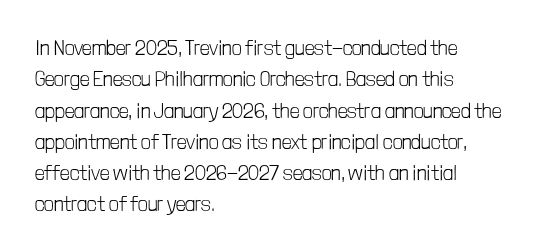
Ordinary non-slanted type is in use. Honestly, the row spacing looks completely unremarkable. These lines keep a tight, regular rhythm from letter to letter. These lines stack with their left ends in a neat column.
